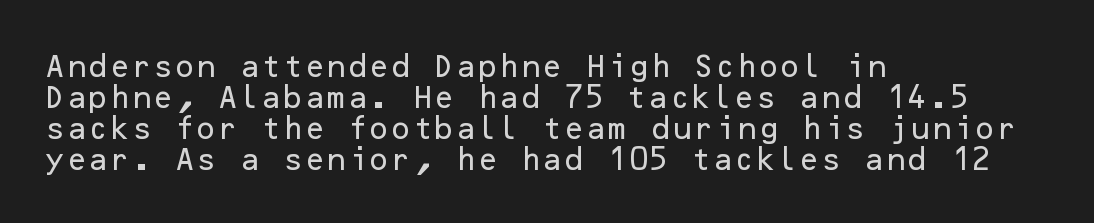
Clear beneath every line of the passage. Is the block centered? No — it sits flush against the left margin. Observe the ordinary spacing: letters are neighbours, not strangers. The letters stand upright; this is a roman face.
